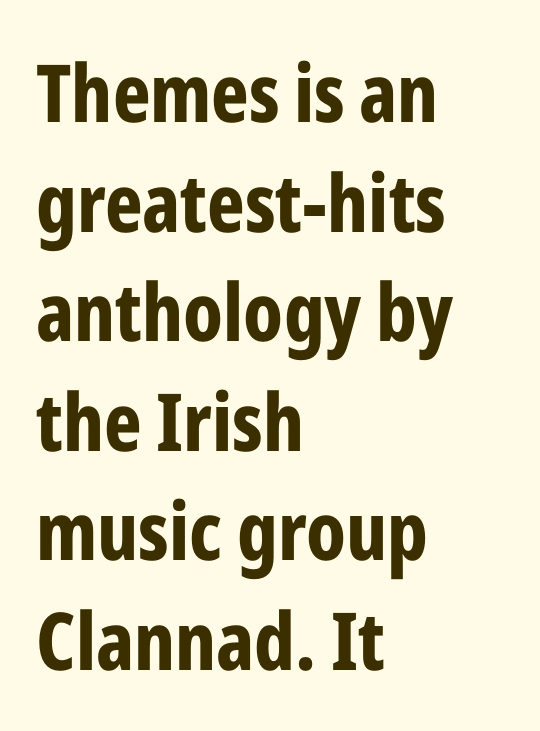
Q: Is the text bold? A: Yes.
Q: Is the text italic (slanted)? A: No, it is upright.
Q: Is the typeface a serif or a sans-serif typeface? A: Sans-serif.
Q: Is the text underlined? A: No.
Q: How is the paragraph aligned? A: Left-aligned.
Q: Is the spacing between letters normal or unusually wide? A: Normal.
Q: Is the spacing between lines tight, normal or loose? A: Normal.
Q: Width (condensed, normal, or wide)? A: Condensed.
Q: Stroke contrast? A: Low.
Q: x-height? A: Medium.
Q: Monospaced? A: No.
